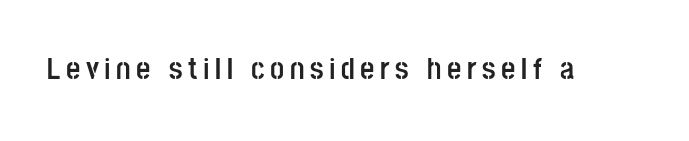
Q: Is the text bold? A: Yes.
Q: Is the text italic (slanted)? A: No, it is upright.
Q: Is the typeface a serif or a sans-serif typeface? A: Sans-serif.
Q: Is the text underlined? A: No.
Q: Width (condensed, normal, or wide)? A: Condensed.
Q: Stroke contrast? A: Low.
Q: x-height? A: Large.
Q: Monospaced? A: No.
